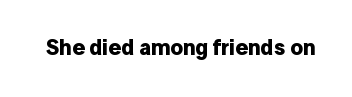
{"italic": "no", "bold": "yes", "underline": "no", "letter_spacing": "normal", "letter_spacing_em": 0.0, "glyph_px": 22}
